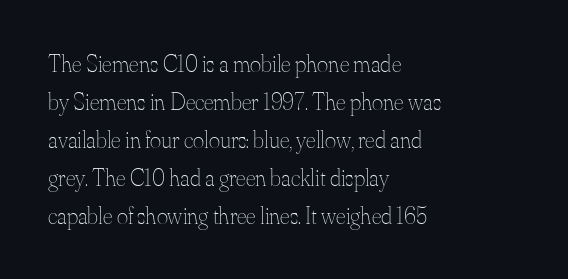
{"italic": "no", "bold": "no", "underline": "no", "align": "left", "line_spacing": "normal", "line_spacing_ratio": 1.58, "letter_spacing": "normal", "letter_spacing_em": 0.0, "glyph_px": 24}
